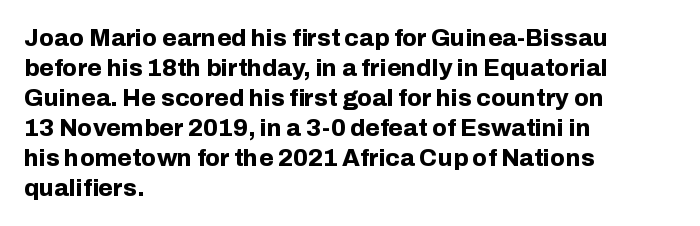
The characters look thick and weighty, a clear bold. Rows of type keep a routine distance in the vertical direction. Each word holds together tightly as a unit, with standard inter-letter gaps. Does the copy run flush right? No — it runs flush left. Beneath every word, the page is bare.
